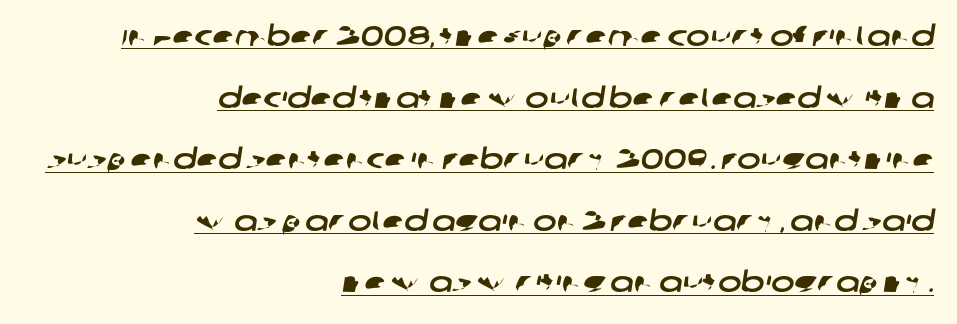
{"serif": "no", "width": "wide", "stroke_contrast": "low", "x_height": "large", "monospaced": "no", "underline": "yes", "align": "right", "line_spacing": "loose", "line_spacing_ratio": 2.2, "letter_spacing": "normal", "letter_spacing_em": 0.0, "glyph_px": 28}
